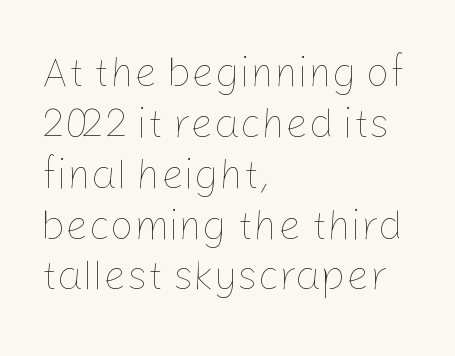
{"italic": "no", "bold": "no", "weight": "thin", "width": "normal", "stroke_contrast": "low", "x_height": "medium", "monospaced": "no", "underline": "no", "align": "left", "line_spacing_ratio": 1.24, "letter_spacing": "normal", "letter_spacing_em": 0.0, "glyph_px": 41}
